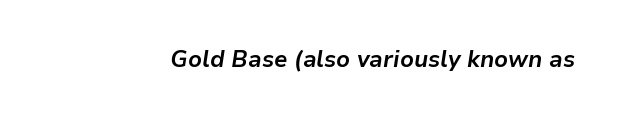
{"italic": "yes", "lean": "right", "slant_degrees": 9, "bold": "yes", "underline": "no", "letter_spacing": "normal", "letter_spacing_em": 0.0, "glyph_px": 23}
